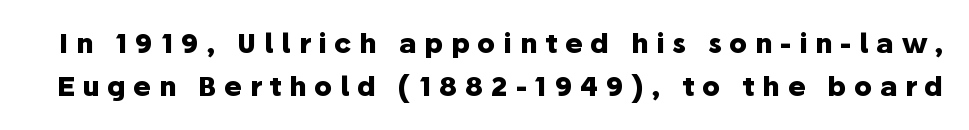
{"italic": "no", "bold": "yes", "underline": "no", "line_spacing": "normal", "line_spacing_ratio": 1.6, "letter_spacing": "wide", "letter_spacing_em": 0.28, "glyph_px": 27}
